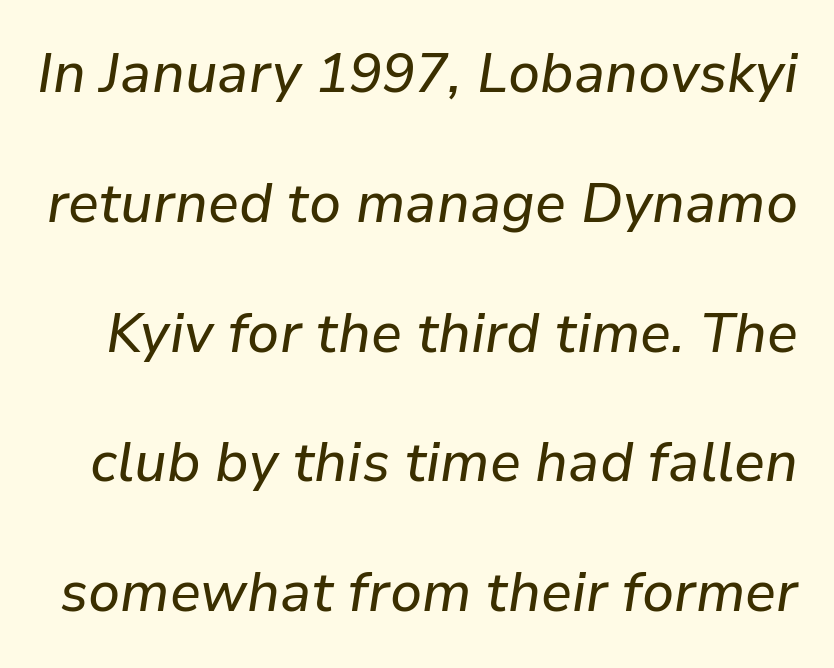
Q: Is the text italic (slanted)? A: Yes, it leans right by about 9 degrees.
Q: Is the text underlined? A: No.
Q: Is the spacing between letters normal or unusually wide? A: Normal.
Q: Is the spacing between lines tight, normal or loose? A: Loose.
Q: Width (condensed, normal, or wide)? A: Normal.
Q: Stroke contrast? A: Low.
Q: x-height? A: Medium.
Q: Monospaced? A: No.
